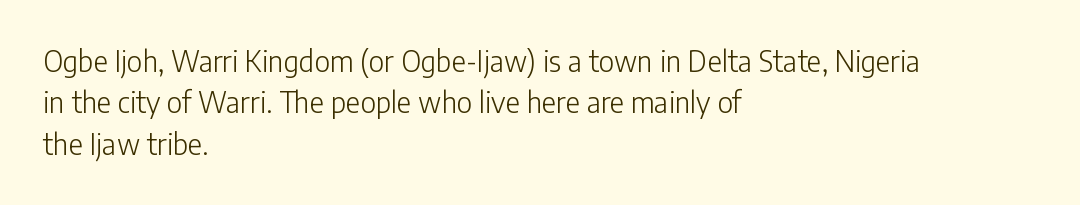
{"serif": "no", "italic": "no", "bold": "no", "weight": "light", "width": "normal", "stroke_contrast": "low", "x_height": "medium", "monospaced": "no", "underline": "no", "align": "left", "line_spacing": "normal", "line_spacing_ratio": 1.48, "letter_spacing": "normal", "letter_spacing_em": 0.0, "glyph_px": 28}
